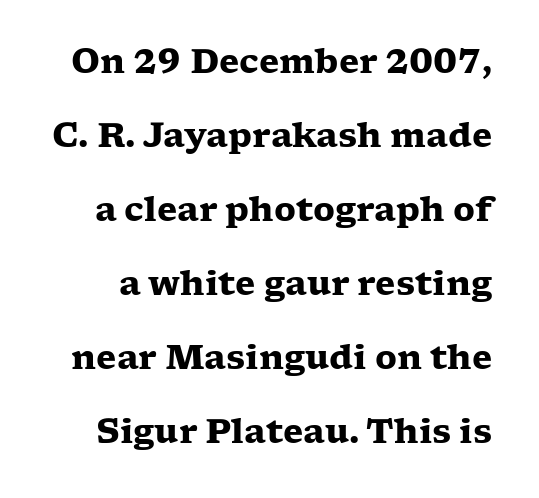
Inter-character spacing is left at the font's built-in metrics. Here the designer chose a conventional face with non-uniform glyph widths. Heft: maximum for text — a bold. Does the lettering tilt? It doesn't — this is upright.
